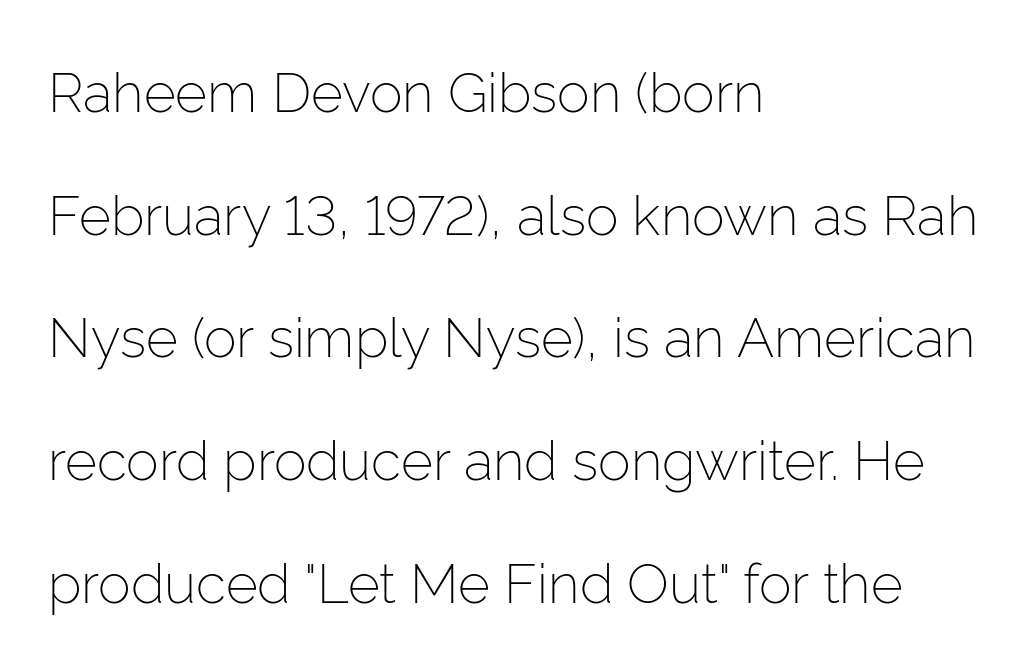
{"serif": "no", "italic": "no", "bold": "no", "weight": "light", "width": "normal", "stroke_contrast": "low", "x_height": "medium", "monospaced": "no", "underline": "no", "align": "left", "line_spacing": "loose", "line_spacing_ratio": 2.23, "letter_spacing": "normal", "letter_spacing_em": 0.0, "glyph_px": 55}
